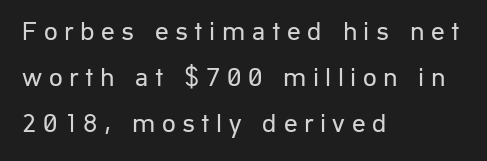
The image shows 27 px text type, upright; set left-aligned, line spacing 1.71x, unusually wide letter spacing (+0.24 em), not underlined.
